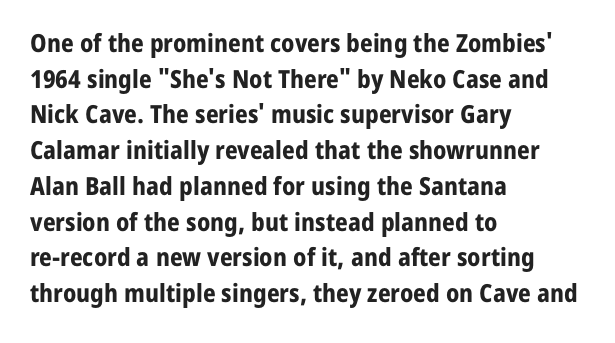
The image shows 25 px bold type, upright; set left-aligned, normal line spacing (1.43x), normal letter spacing, not underlined.
